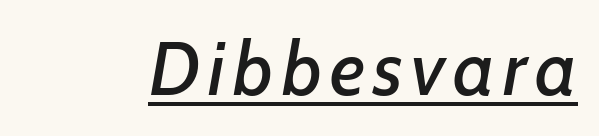
Q: Is the text italic (slanted)? A: Yes, it leans right by about 7 degrees.
Q: Is the text underlined? A: Yes.
Q: Width (condensed, normal, or wide)? A: Normal.
Q: Stroke contrast? A: Low.
Q: x-height? A: Medium.
Q: Monospaced? A: No.
